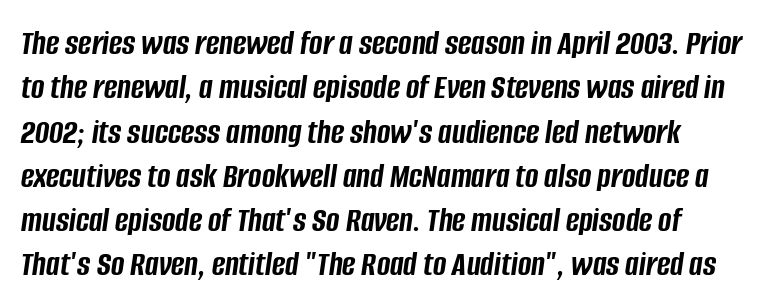
{"italic": "yes", "lean": "right", "slant_degrees": 8, "bold": "yes", "weight": "semibold", "width": "condensed", "stroke_contrast": "low", "x_height": "large", "monospaced": "no", "underline": "no", "line_spacing_ratio": 1.23, "letter_spacing": "normal", "letter_spacing_em": 0.0, "glyph_px": 36}
